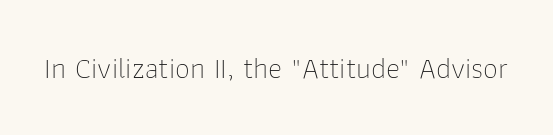
{"serif": "no", "italic": "no", "bold": "no", "weight": "thin", "width": "normal", "stroke_contrast": "low", "x_height": "medium", "monospaced": "no", "underline": "no", "letter_spacing": "normal", "letter_spacing_em": 0.0, "glyph_px": 30}
